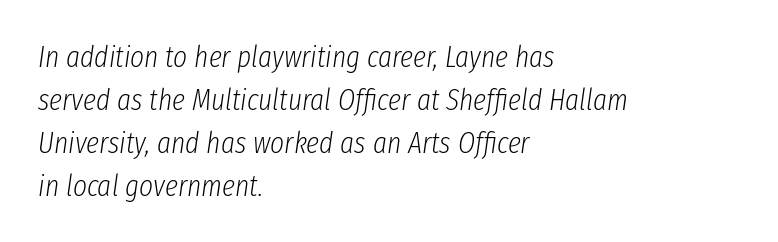
No letter is thick-stroked: the sample isn't bold. Proportional: the letters do not fall into vertical columns. Standard letterfit; no display-style spreading of the glyphs. The rendering uses a moderate line-height, typical for paragraphs. The area under the type is left untouched. The rendering applies a slant to the glyphs.
